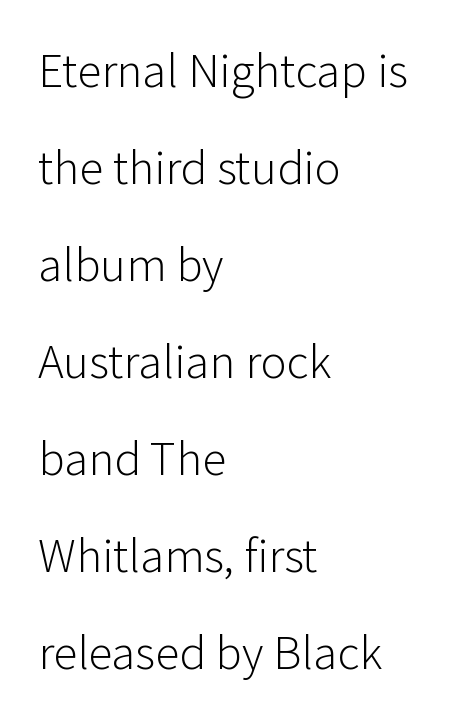
The image shows 49 px light sans-serif type, upright; set left-aligned, loose line spacing (1.98x), normal letter spacing, not underlined; low stroke contrast and a medium x-height.
